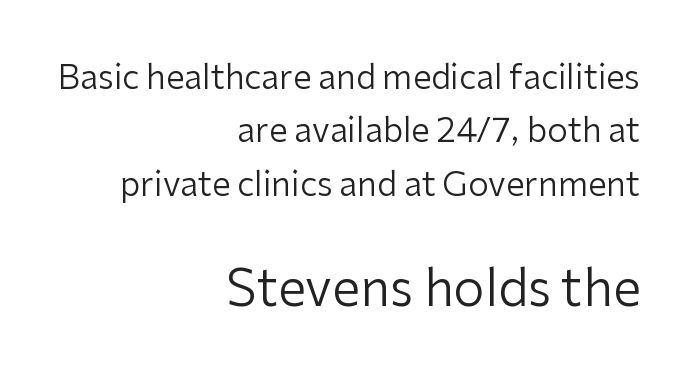
The image shows 50 px regular-weight sans-serif type, upright; set right-aligned, normal line spacing (1.62x), normal letter spacing, not underlined; the second (bottom) block is 1.52x larger; low stroke contrast and a medium x-height.
